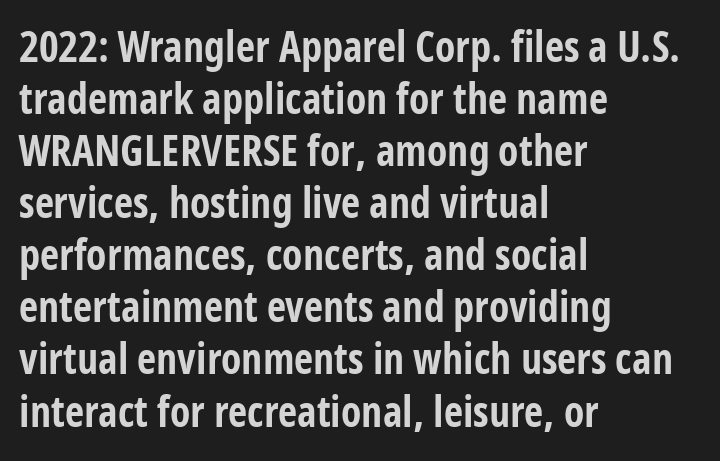
The image shows 42 px bold, condensed sans-serif type, upright; set left-aligned, line spacing 1.24x, normal letter spacing, not underlined; low stroke contrast and a medium x-height.
